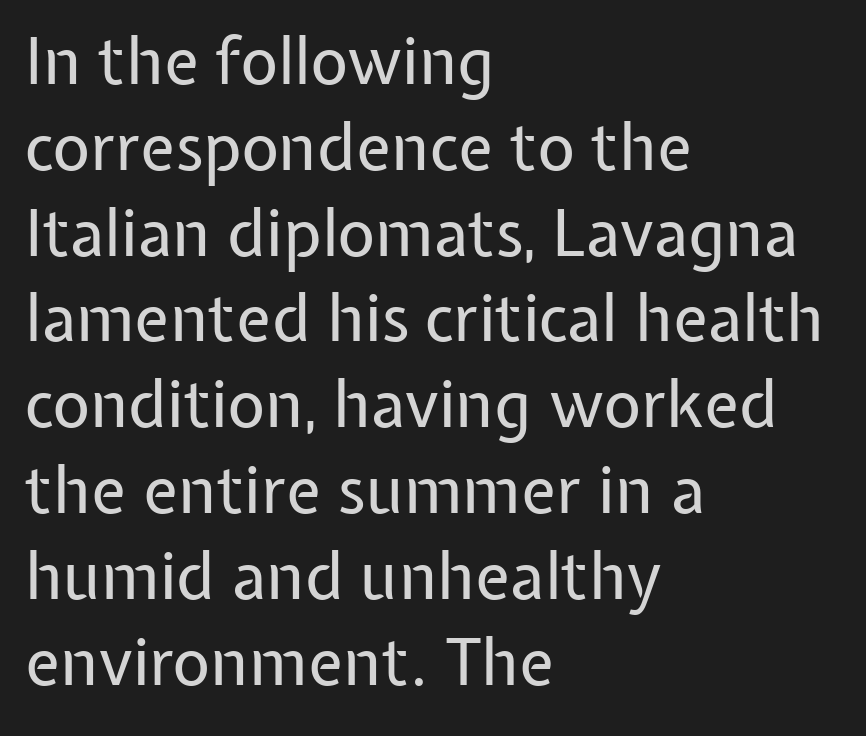
Lines of text with bare space underneath. The letters sit at their default tracking, neither squeezed nor spread. The text block is weighted toward the left margin, trailing off unevenly rightward. Counters stay open thanks to moderate or lighter strokes.
